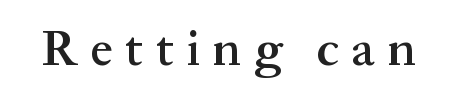
{"serif": "yes", "italic": "no", "bold": "semi", "weight": "semibold", "width": "normal", "stroke_contrast": "medium", "x_height": "medium", "monospaced": "no", "underline": "no", "letter_spacing": "wide", "letter_spacing_em": 0.25, "glyph_px": 50}
